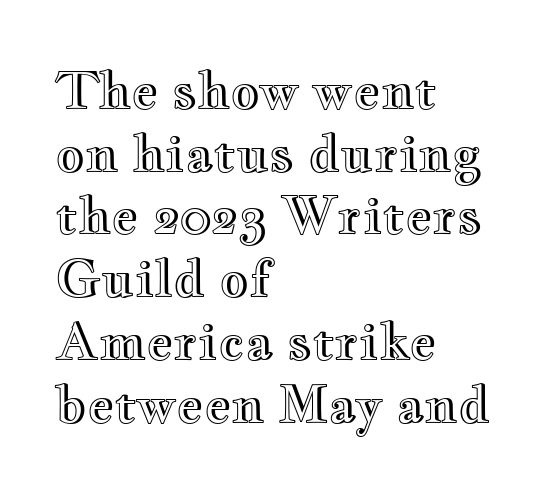
Q: Is the text italic (slanted)? A: No, it is upright.
Q: Is the text underlined? A: No.
Q: How is the paragraph aligned? A: Left-aligned.
Q: Is the spacing between letters normal or unusually wide? A: Normal.
Q: Width (condensed, normal, or wide)? A: Wide.
Q: x-height? A: Small.
Q: Monospaced? A: No.
